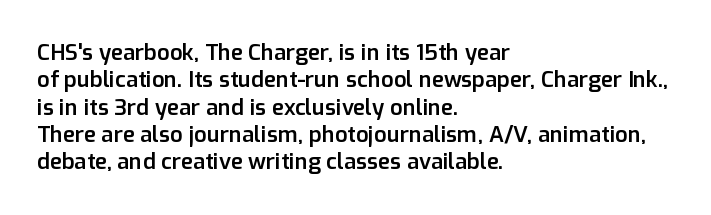
{"italic": "no", "bold": "semi", "underline": "no", "align": "left", "line_spacing_ratio": 1.24, "letter_spacing": "normal", "letter_spacing_em": 0.0, "glyph_px": 22}
